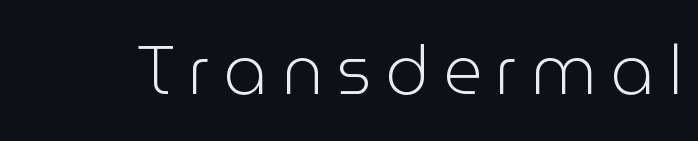
{"serif": "no", "italic": "no", "bold": "no", "weight": "light", "width": "normal", "stroke_contrast": "low", "x_height": "medium", "monospaced": "no", "underline": "no", "letter_spacing": "wide", "letter_spacing_em": 0.2, "glyph_px": 68}
